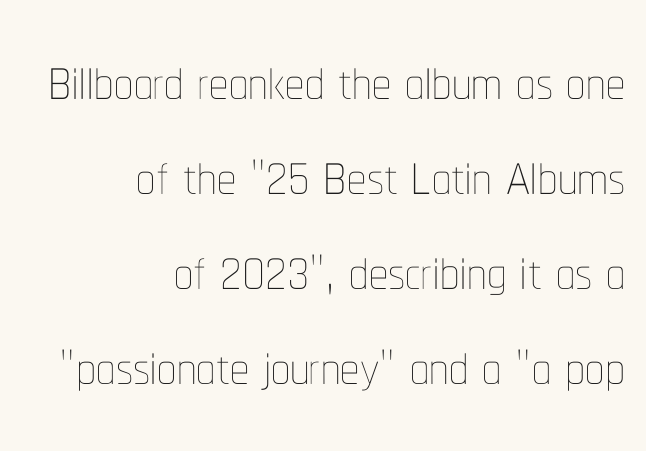
Looks like regular typesetting: each glyph gets only the width it needs. Horizontally, the lines are justified to the trailing edge only. Quick note: not italic, upright. Quick note: interline space is typical.
